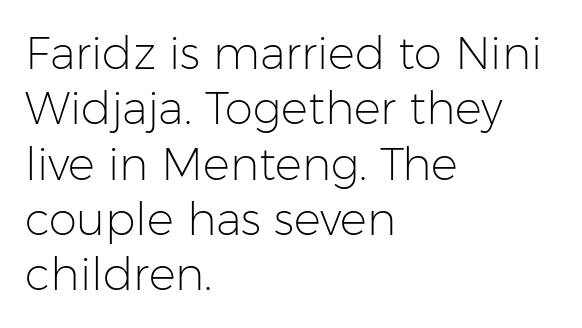
Has an underline been added? It has not. A typesetter would call this zero additional tracking. Note the varied advance widths — an 'i' is clearly narrower than an 'm'. A typesetter would label this face a sans.
